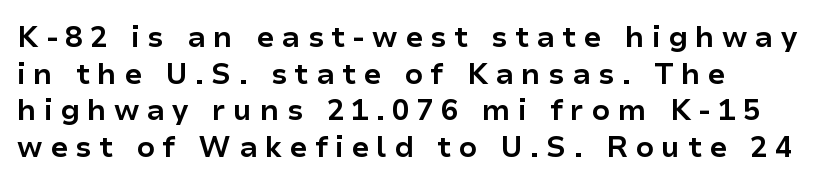
This sample keeps an unexceptional amount of space between lines. The passage shown has open, widely tracked lettering throughout. The letters advance in unequal steps, a hallmark of proportional type. You can tell from the bare stems that sans-serif type was used. Casual observation: everything's shoved over to the left. The typesetting leans heavy: a genuine bold.
